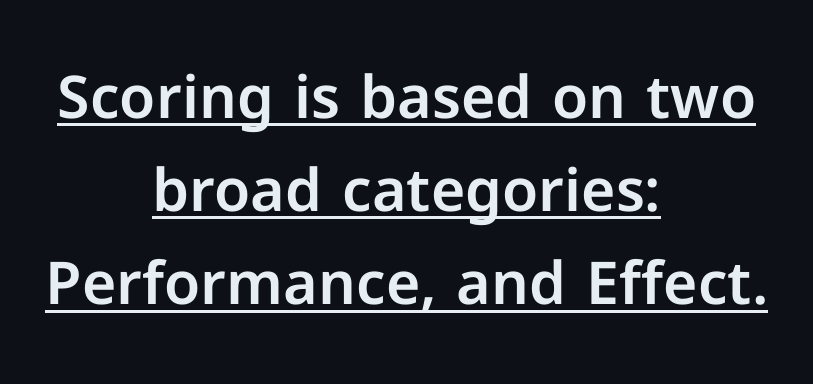
The image shows 59 px sans-serif type, upright; set centered, normal line spacing (1.58x), normal letter spacing, underlined; low stroke contrast and a medium x-height.
